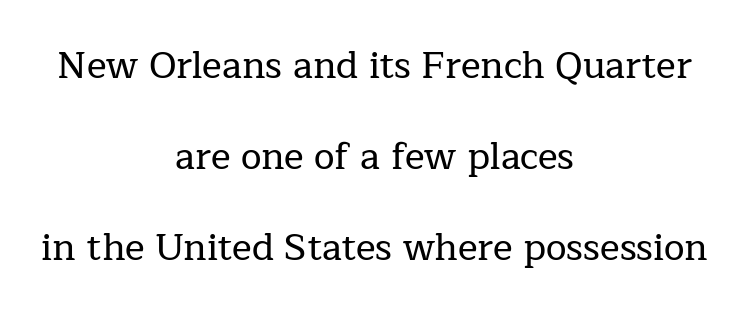
The image shows 37 px serif type, upright; set centered, loose line spacing (2.46x), normal letter spacing, not underlined; low stroke contrast and a medium x-height.
